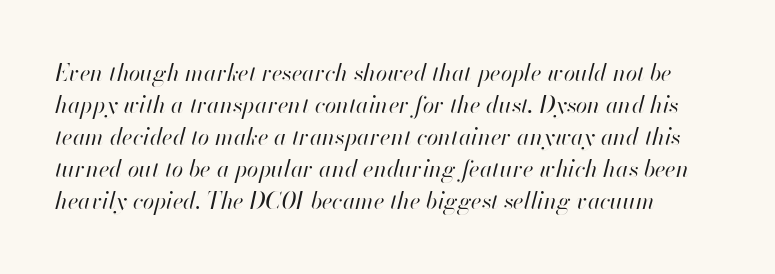
{"italic": "yes", "lean": "right", "slant_degrees": 13, "bold": "no", "underline": "no", "line_spacing": "normal", "line_spacing_ratio": 1.39, "letter_spacing": "normal", "letter_spacing_em": 0.0, "glyph_px": 23}
